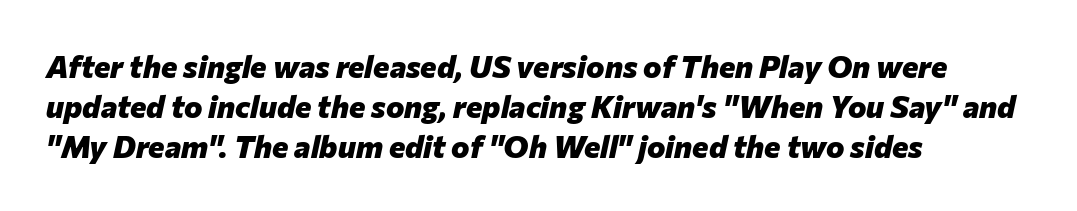
Bold? Absolutely — the strokes are thick and heavy. Every character sits at an angle, as italics do. The passage shown stacks its lines at a standard gap. The space beneath each line is pristine and unruled. What stands out about the letter spacing? Nothing — it is the standard amount.
